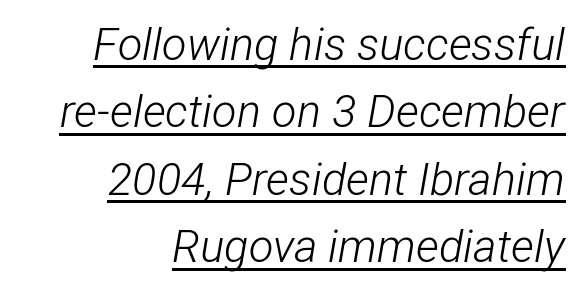
{"italic": "yes", "lean": "right", "slant_degrees": 12, "bold": "no", "weight": "light", "width": "condensed", "stroke_contrast": "low", "x_height": "medium", "monospaced": "no", "underline": "yes", "align": "right", "line_spacing": "normal", "line_spacing_ratio": 1.5, "letter_spacing": "normal", "letter_spacing_em": 0.0, "glyph_px": 45}
